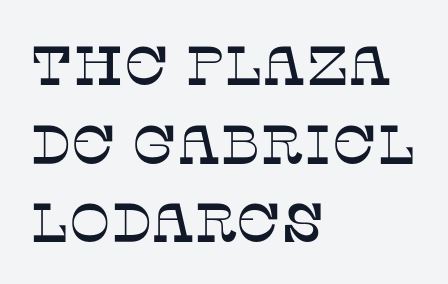
{"serif": "yes", "italic": "no", "width": "normal", "stroke_contrast": "low", "x_height": "large", "monospaced": "no", "underline": "no", "align": "left", "line_spacing": "normal", "line_spacing_ratio": 1.43, "letter_spacing": "normal", "letter_spacing_em": 0.0, "glyph_px": 55}
